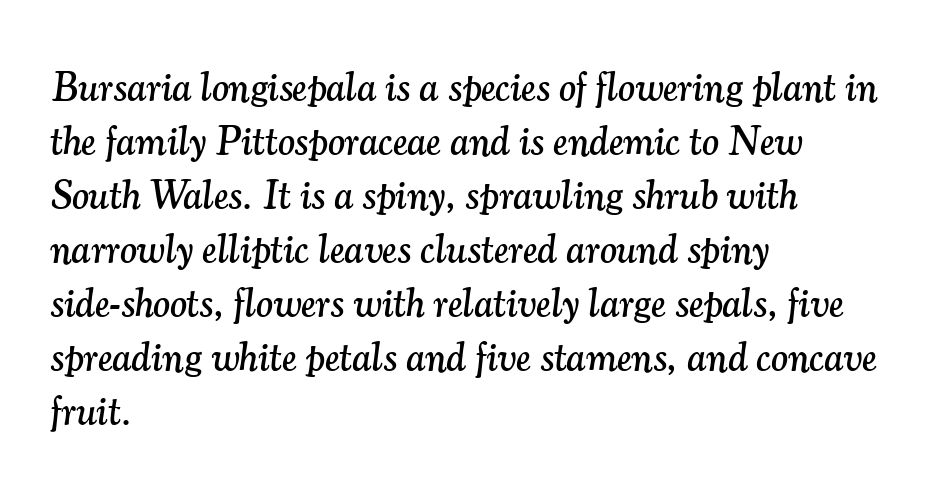
Q: Is the text italic (slanted)? A: Yes, it leans right by about 7 degrees.
Q: Is the typeface a serif or a sans-serif typeface? A: Serif.
Q: Is the text underlined? A: No.
Q: How is the paragraph aligned? A: Left-aligned.
Q: Is the spacing between letters normal or unusually wide? A: Normal.
Q: Is the spacing between lines tight, normal or loose? A: Normal.
Q: Width (condensed, normal, or wide)? A: Normal.
Q: Stroke contrast? A: Medium.
Q: x-height? A: Small.
Q: Monospaced? A: No.
